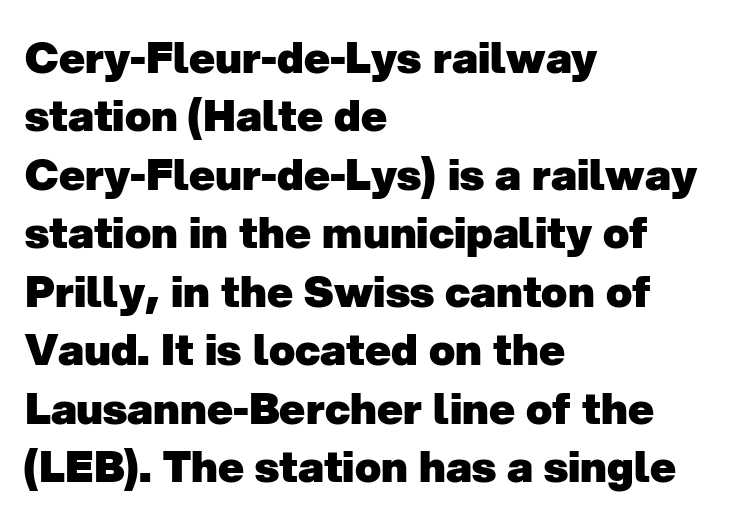
{"serif": "no", "bold": "yes", "weight": "heavy", "width": "normal", "stroke_contrast": "low", "x_height": "medium", "monospaced": "no", "underline": "no", "align": "left", "line_spacing": "normal", "line_spacing_ratio": 1.36, "letter_spacing": "normal", "letter_spacing_em": 0.0, "glyph_px": 43}
